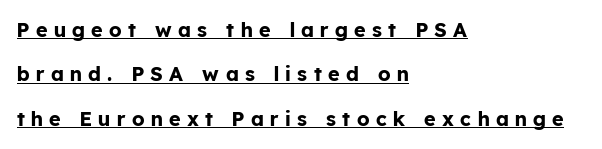
Is the letter spacing exaggerated? Yes — the characters are pushed far apart. The lines are spread far apart with generous leading. Tall strokes in this sample are plumb rather than angled. The strokes are fattened all the way to bold.
